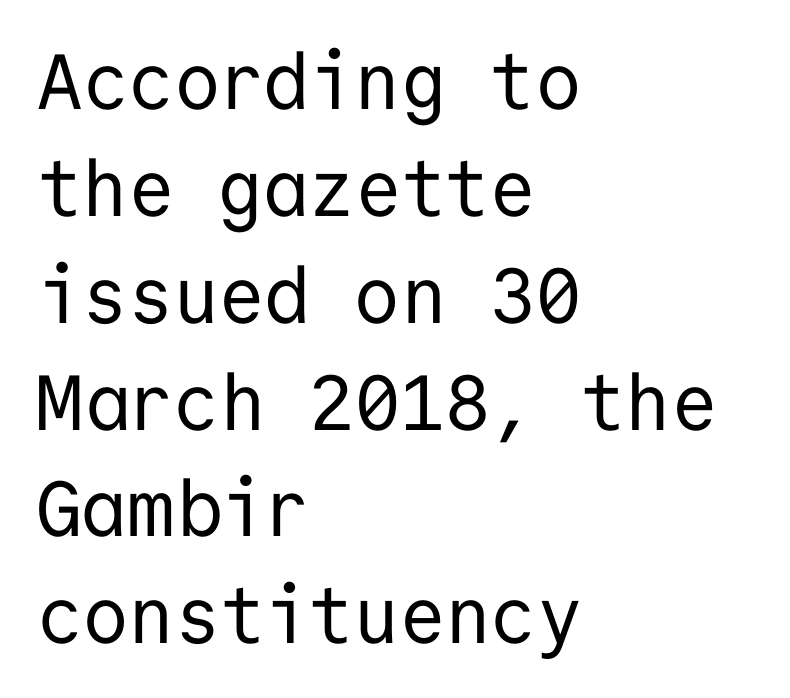
The image shows 78 px regular-weight sans-serif type, upright, monospaced; set left-aligned, normal line spacing (1.37x), normal letter spacing, not underlined; low stroke contrast and a medium x-height.
